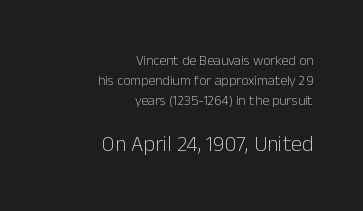
Q: Is the text bold? A: No.
Q: Is the text italic (slanted)? A: No, it is upright.
Q: Is the text underlined? A: No.
Q: How is the paragraph aligned? A: Right-aligned.
Q: Is the spacing between letters normal or unusually wide? A: Normal.
Q: Is the spacing between lines tight, normal or loose? A: Normal.
Q: Which block of text is set in a larger size, the first (top) or the second (bottom)? A: The second (bottom) one.
